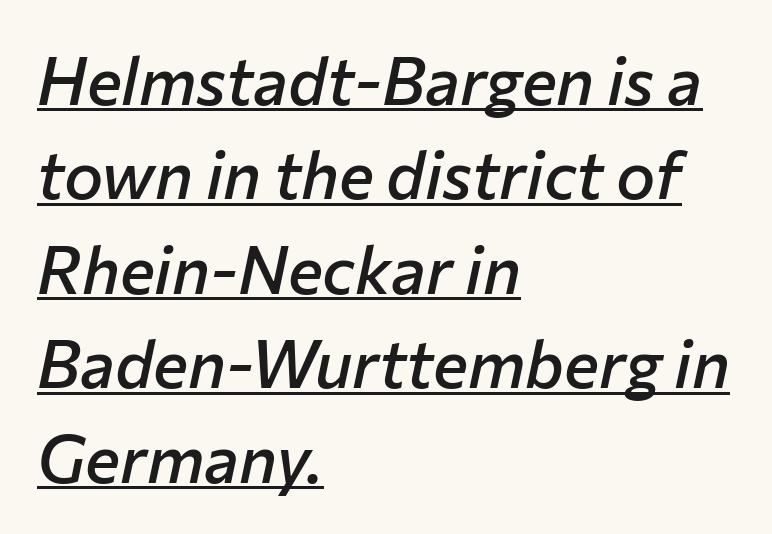
The image shows 66 px semibold type, italic (leaning right); set left-aligned, normal line spacing (1.43x), normal letter spacing, underlined; low stroke contrast and a medium x-height.
